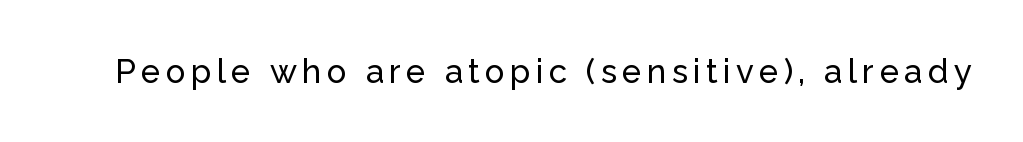
Q: Is the text italic (slanted)? A: No, it is upright.
Q: Is the typeface a serif or a sans-serif typeface? A: Sans-serif.
Q: Is the text underlined? A: No.
Q: Width (condensed, normal, or wide)? A: Normal.
Q: Stroke contrast? A: Low.
Q: x-height? A: Medium.
Q: Monospaced? A: No.
